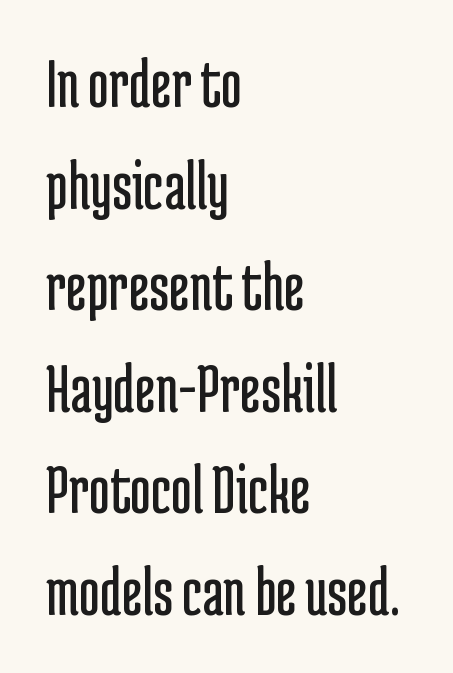
The image shows 72 px regular-weight, condensed sans-serif type, upright; set left-aligned, normal line spacing (1.41x), normal letter spacing, not underlined; low stroke contrast and a medium x-height.
